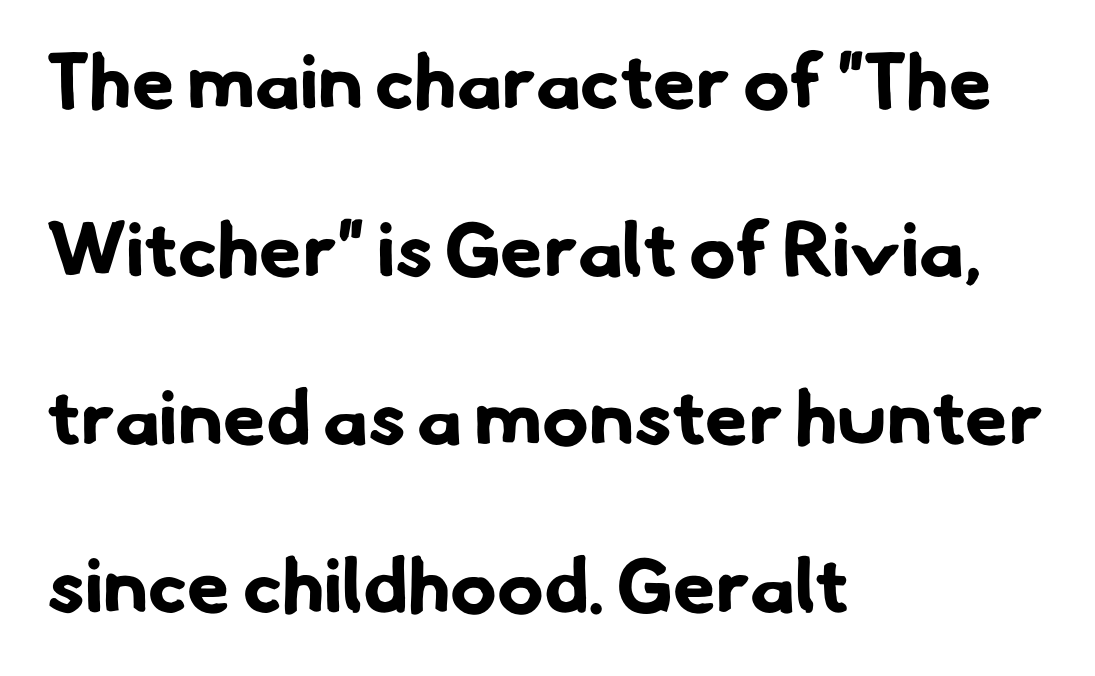
Q: Is the text bold? A: Yes.
Q: Is the typeface a serif or a sans-serif typeface? A: Sans-serif.
Q: Is the text underlined? A: No.
Q: How is the paragraph aligned? A: Left-aligned.
Q: Is the spacing between letters normal or unusually wide? A: Normal.
Q: Is the spacing between lines tight, normal or loose? A: Loose.
Q: Width (condensed, normal, or wide)? A: Normal.
Q: Stroke contrast? A: Low.
Q: x-height? A: Small.
Q: Monospaced? A: No.
